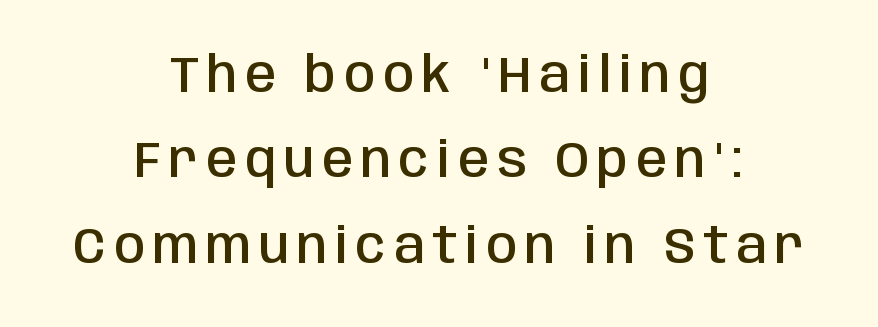
The image shows 50 px semibold, condensed sans-serif type, upright; set centered, line spacing 1.71x, not underlined; low stroke contrast and a large x-height.
